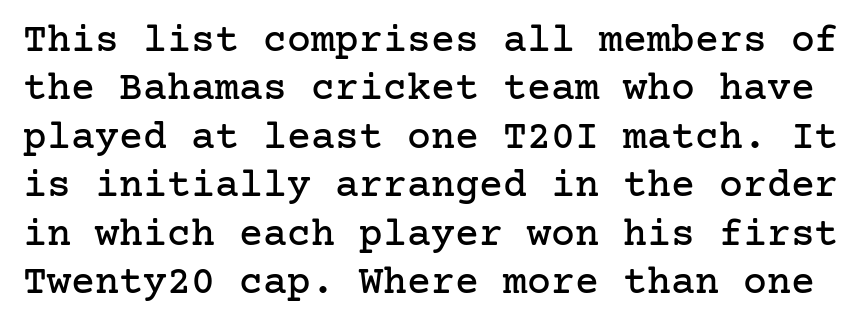
The image shows 40 px serif type, upright; set line spacing 1.21x, normal letter spacing, not underlined; low stroke contrast and a medium x-height.
